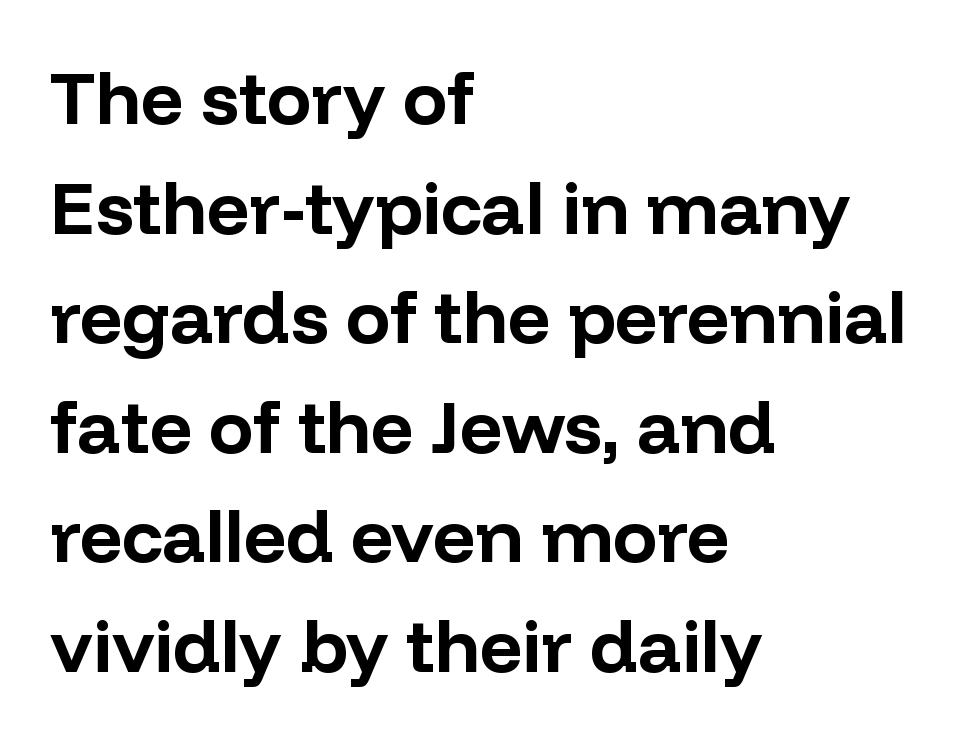
The image shows 74 px bold sans-serif type, upright; set left-aligned, normal line spacing (1.48x), normal letter spacing, not underlined; low stroke contrast and a medium x-height.
